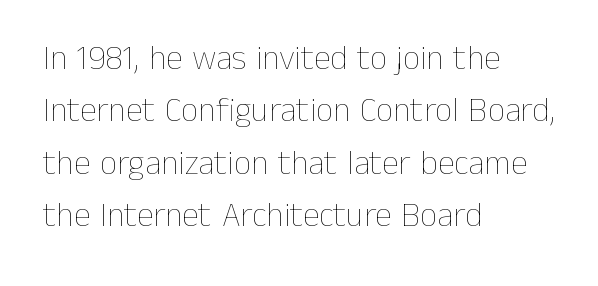
The image shows 34 px thin type, upright; set left-aligned, normal line spacing (1.54x), normal letter spacing, not underlined; low stroke contrast and a medium x-height.
